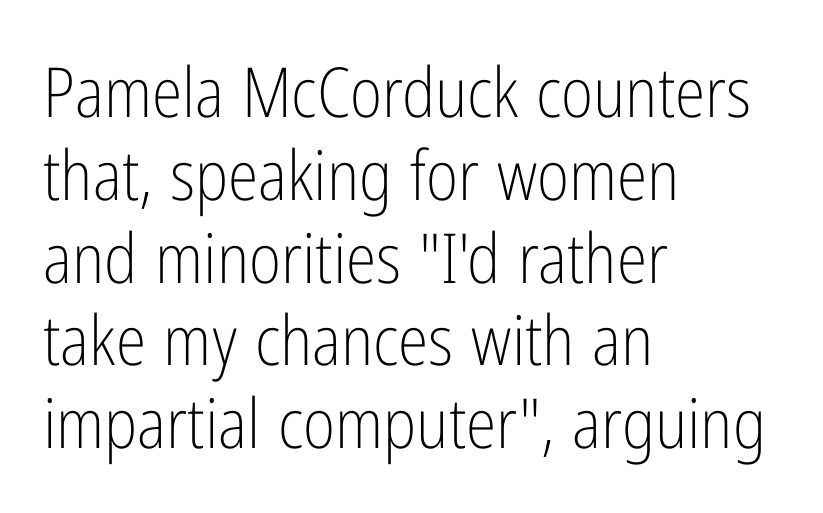
Visually the block forms a straight wall on the left and a jagged coastline on the right. You could not count columns in this text — the font is proportionally spaced. Posture: upright roman. Beneath every word, the page is bare. Stem width sits at or under what a default text font uses.
